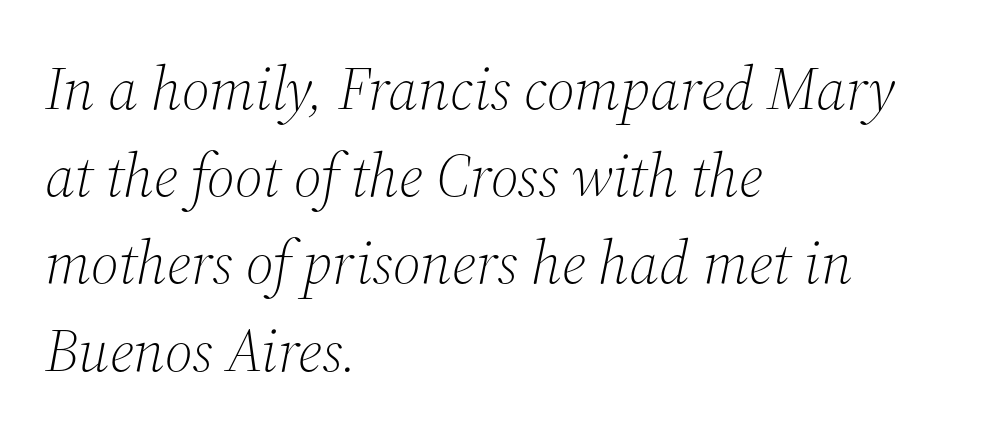
The image shows 61 px light serif type, italic (leaning right); set left-aligned, normal line spacing (1.43x), normal letter spacing, not underlined; medium stroke contrast and a medium x-height.
